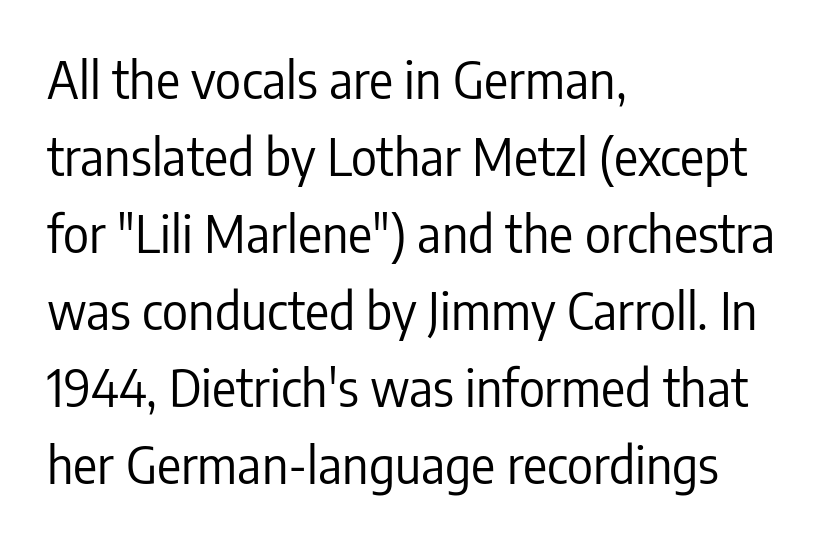
{"serif": "no", "italic": "no", "bold": "no", "weight": "regular", "width": "condensed", "stroke_contrast": "low", "x_height": "medium", "monospaced": "no", "underline": "no", "align": "left", "line_spacing": "normal", "line_spacing_ratio": 1.54, "letter_spacing": "normal", "letter_spacing_em": 0.0, "glyph_px": 50}
